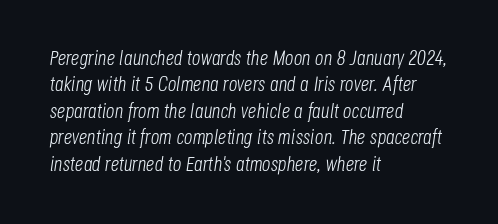
{"italic": "yes", "lean": "right", "slant_degrees": 8, "bold": "no", "underline": "no", "align": "left", "line_spacing": "normal", "line_spacing_ratio": 1.26, "letter_spacing": "normal", "letter_spacing_em": 0.0, "glyph_px": 21}
